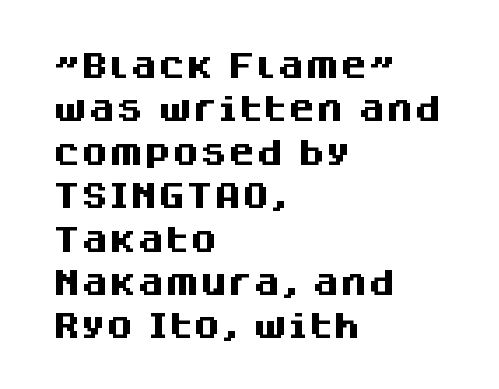
The image shows 28 px heavy sans-serif type, upright; set left-aligned, normal line spacing (1.55x), normal letter spacing, not underlined; medium stroke contrast and a large x-height.
